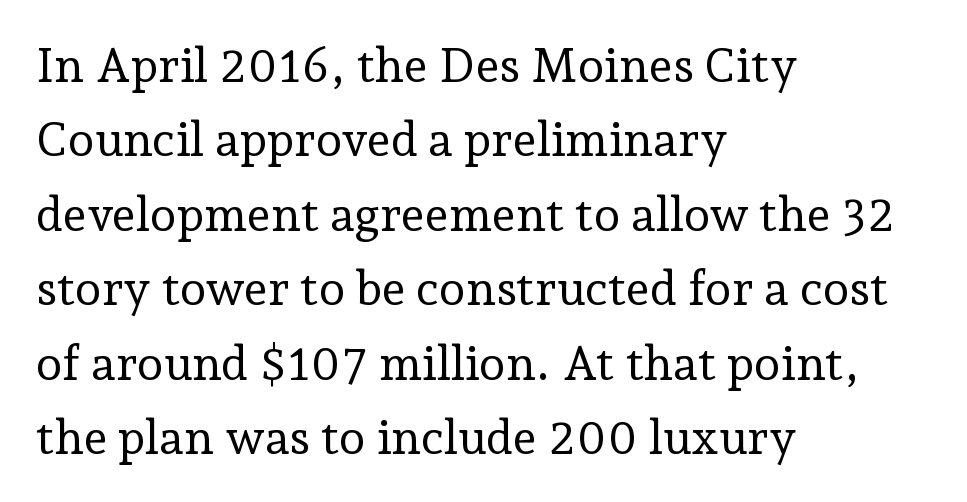
Examine the stroke ends and you'll spot serifs. Is this a fixed-width face? No — the glyphs have proportional, varying widths. What's the leading like? Ordinary, nothing unusual. Designer's note — italics off, roman on. The paragraph shown leans on its left margin.
